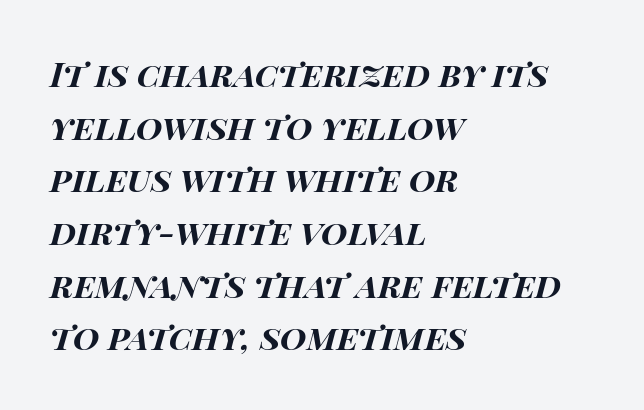
What's the leading like? Ordinary, nothing unusual. The face used here is proportionally spaced, like ordinary book or web type. The words here are not underlined. Its strokes are broad and dark, the hallmark of bold type. In CSS terms this would be text-align: left. Nobody touched the tracking dial on this one.
